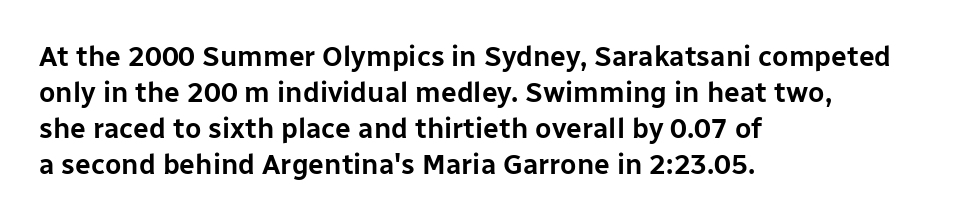
Q: Is the text italic (slanted)? A: No, it is upright.
Q: Is the typeface a serif or a sans-serif typeface? A: Sans-serif.
Q: Is the text underlined? A: No.
Q: How is the paragraph aligned? A: Left-aligned.
Q: Is the spacing between letters normal or unusually wide? A: Normal.
Q: Is the spacing between lines tight, normal or loose? A: Normal.
Q: Width (condensed, normal, or wide)? A: Normal.
Q: Stroke contrast? A: Low.
Q: x-height? A: Medium.
Q: Monospaced? A: No.
